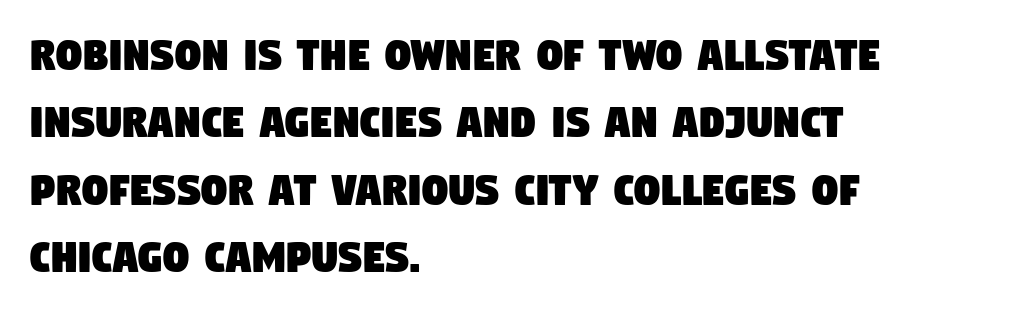
The vertical gap from one line to the next is medium. Proportional: the letters do not fall into vertical columns. Does the type have serifs? No, each stem ends abruptly. These lines stack with their left ends in a neat column. Is the letter spacing exaggerated? No — it looks like the ordinary default. Rule under the text: the space is simply empty.
